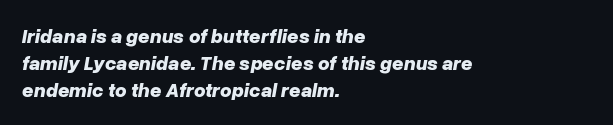
The setting favours the left margin, as ordinary paragraphs usually do. One glance says typical: line gaps are just what's usual. Nobody drew a line under any word here. Quick note: italic. The typesetting leans heavy: a genuine bold. A typesetter would call this zero additional tracking.
